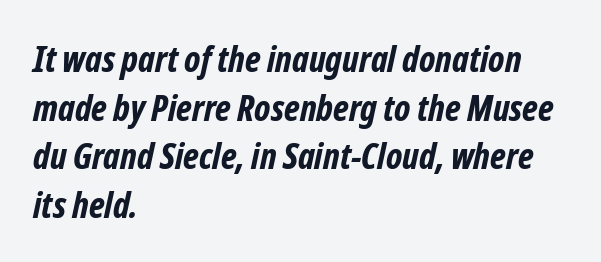
Plain, unruled lines of type. The characters display no serif detailing; their extremities are plain. Character widths vary here, with narrow letters taking less room than wide ones. The glyphs have the mass of a bold cut.
